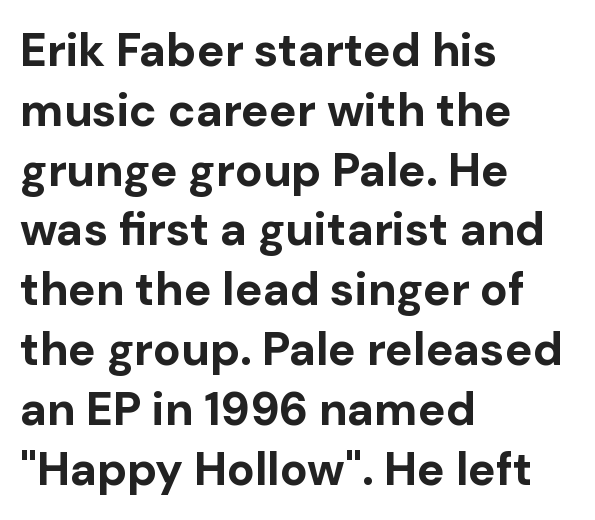
Q: Is the text bold? A: Yes.
Q: Is the text italic (slanted)? A: No, it is upright.
Q: Is the typeface a serif or a sans-serif typeface? A: Sans-serif.
Q: Is the text underlined? A: No.
Q: How is the paragraph aligned? A: Left-aligned.
Q: Is the spacing between letters normal or unusually wide? A: Normal.
Q: Is the spacing between lines tight, normal or loose? A: Normal.
Q: Width (condensed, normal, or wide)? A: Normal.
Q: Stroke contrast? A: Low.
Q: x-height? A: Medium.
Q: Monospaced? A: No.
